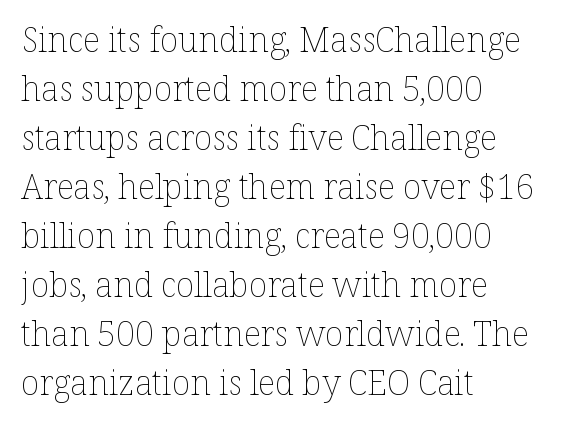
{"italic": "no", "bold": "no", "weight": "thin", "width": "normal", "stroke_contrast": "low", "x_height": "medium", "monospaced": "no", "underline": "no", "align": "left", "line_spacing": "normal", "line_spacing_ratio": 1.44, "letter_spacing": "normal", "letter_spacing_em": 0.0, "glyph_px": 34}
